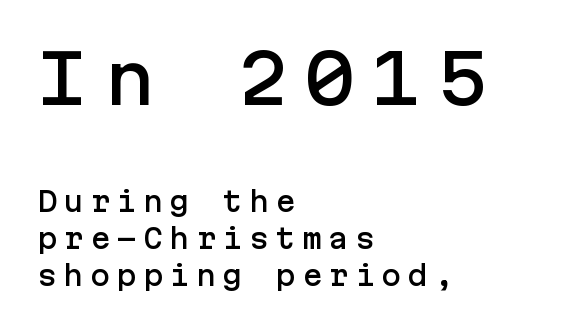
Q: Is the text italic (slanted)? A: No, it is upright.
Q: Is the typeface a serif or a sans-serif typeface? A: Sans-serif.
Q: Is the text underlined? A: No.
Q: How is the paragraph aligned? A: Left-aligned.
Q: Is the spacing between letters normal or unusually wide? A: Unusually wide.
Q: Is the spacing between lines tight, normal or loose? A: Normal.
Q: Which block of text is set in a larger size, the first (top) or the second (bottom)? A: The first (top) one.
Q: Width (condensed, normal, or wide)? A: Normal.
Q: Stroke contrast? A: Low.
Q: x-height? A: Medium.
